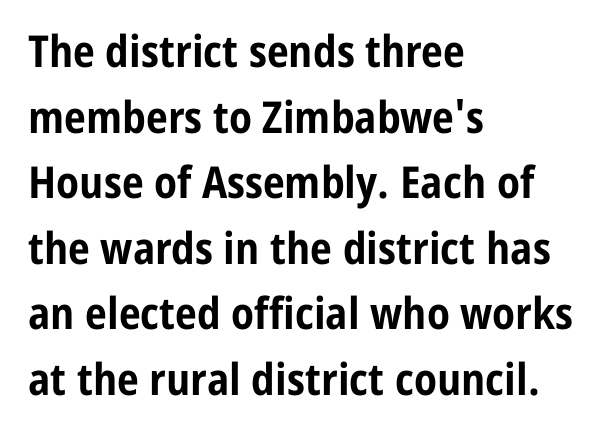
{"serif": "no", "italic": "no", "bold": "yes", "weight": "bold", "width": "condensed", "stroke_contrast": "low", "x_height": "medium", "monospaced": "no", "underline": "no", "align": "left", "line_spacing": "normal", "line_spacing_ratio": 1.49, "letter_spacing": "normal", "letter_spacing_em": 0.0, "glyph_px": 44}
